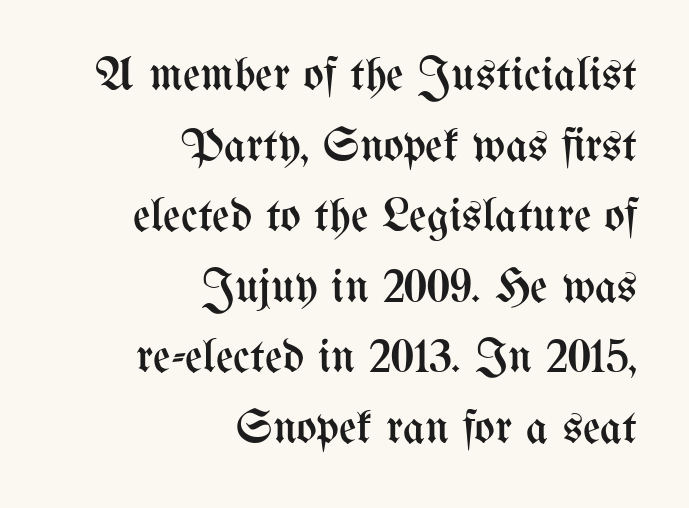
Q: Is the text bold? A: No.
Q: Is the text italic (slanted)? A: No, it is upright.
Q: Is the text underlined? A: No.
Q: How is the paragraph aligned? A: Right-aligned.
Q: Is the spacing between letters normal or unusually wide? A: Normal.
Q: Is the spacing between lines tight, normal or loose? A: Normal.
Q: Width (condensed, normal, or wide)? A: Condensed.
Q: Stroke contrast? A: Medium.
Q: x-height? A: Medium.
Q: Monospaced? A: No.
